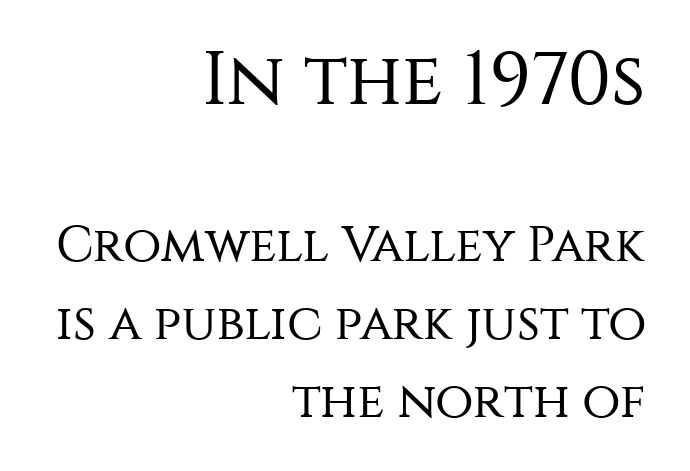
Q: Is the text bold? A: No.
Q: Is the text italic (slanted)? A: No, it is upright.
Q: Is the typeface a serif or a sans-serif typeface? A: Sans-serif.
Q: Is the text underlined? A: No.
Q: How is the paragraph aligned? A: Right-aligned.
Q: Is the spacing between letters normal or unusually wide? A: Normal.
Q: Is the spacing between lines tight, normal or loose? A: Normal.
Q: Which block of text is set in a larger size, the first (top) or the second (bottom)? A: The first (top) one.
Q: Width (condensed, normal, or wide)? A: Normal.
Q: Stroke contrast? A: Medium.
Q: x-height? A: Large.
Q: Monospaced? A: No.
